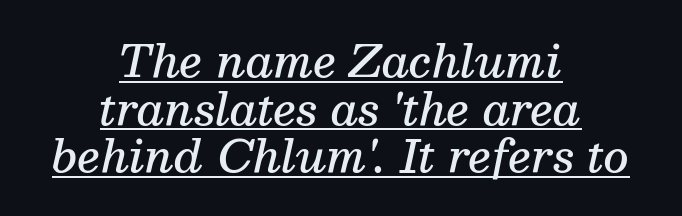
Q: Is the text bold? A: Semi-bold.
Q: Is the text italic (slanted)? A: Yes, it leans right by about 13 degrees.
Q: Is the typeface a serif or a sans-serif typeface? A: Serif.
Q: Is the text underlined? A: Yes.
Q: How is the paragraph aligned? A: Centered.
Q: Is the spacing between letters normal or unusually wide? A: Normal.
Q: Is the spacing between lines tight, normal or loose? A: Tight.
Q: Width (condensed, normal, or wide)? A: Normal.
Q: Stroke contrast? A: Medium.
Q: x-height? A: Medium.
Q: Monospaced? A: No.
